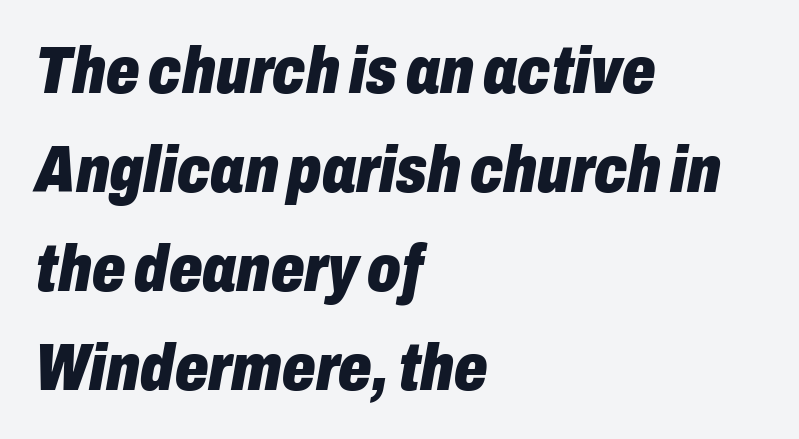
Q: Is the text bold? A: Yes.
Q: Is the text italic (slanted)? A: Yes, it leans right by about 10 degrees.
Q: Is the text underlined? A: No.
Q: How is the paragraph aligned? A: Left-aligned.
Q: Is the spacing between letters normal or unusually wide? A: Normal.
Q: Is the spacing between lines tight, normal or loose? A: Normal.
Q: Width (condensed, normal, or wide)? A: Condensed.
Q: Stroke contrast? A: Low.
Q: x-height? A: Medium.
Q: Monospaced? A: No.
